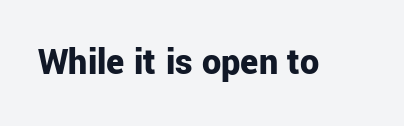
The text was rendered using a sans face with plain stroke endings. A typesetter would call this zero additional tracking. If you drew a line through each stem, it would be perfectly vertical. The rendering uses a bold face; every stroke is thick and dark. Descender tails drop into unmarked territory.
